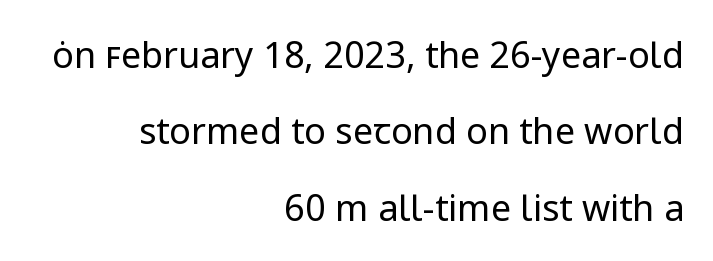
Q: Is the text bold? A: No.
Q: Is the text italic (slanted)? A: No, it is upright.
Q: Is the typeface a serif or a sans-serif typeface? A: Sans-serif.
Q: Is the text underlined? A: No.
Q: How is the paragraph aligned? A: Right-aligned.
Q: Is the spacing between letters normal or unusually wide? A: Normal.
Q: Is the spacing between lines tight, normal or loose? A: Loose.
Q: Width (condensed, normal, or wide)? A: Normal.
Q: Stroke contrast? A: Low.
Q: x-height? A: Medium.
Q: Monospaced? A: No.
